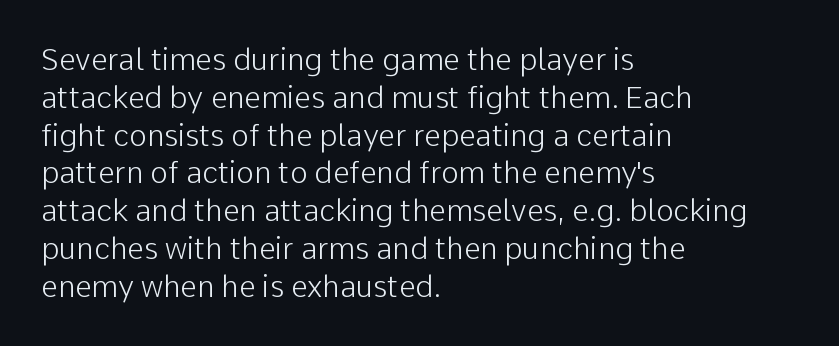
The image shows 30 px light sans-serif type, upright; set left-aligned, normal line spacing (1.26x), normal letter spacing, not underlined; low stroke contrast and a medium x-height.
